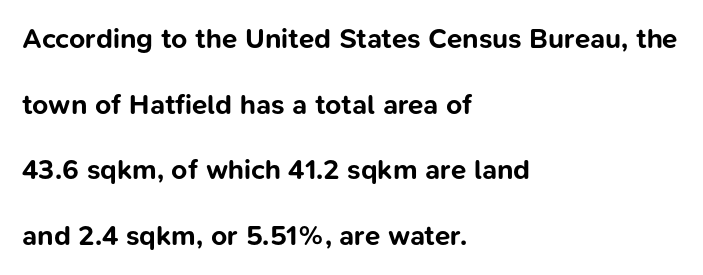
Q: Is the text bold? A: Yes.
Q: Is the text italic (slanted)? A: No, it is upright.
Q: Is the typeface a serif or a sans-serif typeface? A: Sans-serif.
Q: Is the text underlined? A: No.
Q: How is the paragraph aligned? A: Left-aligned.
Q: Is the spacing between letters normal or unusually wide? A: Normal.
Q: Is the spacing between lines tight, normal or loose? A: Loose.
Q: Width (condensed, normal, or wide)? A: Normal.
Q: Stroke contrast? A: Low.
Q: x-height? A: Medium.
Q: Monospaced? A: No.
